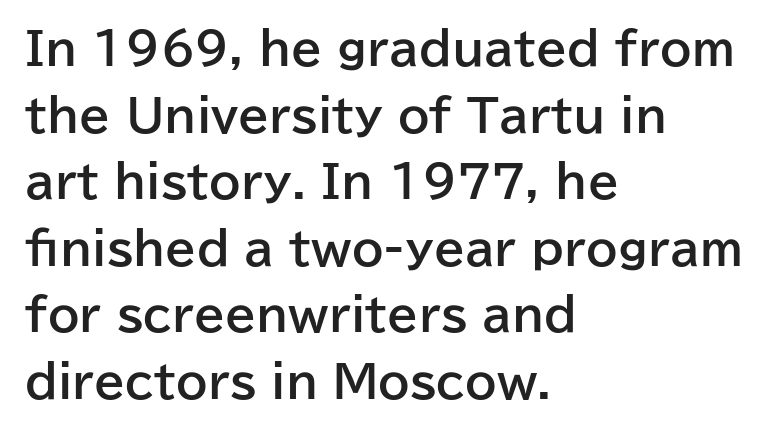
The image shows 45 px bold sans-serif type, upright; set left-aligned, normal line spacing (1.48x), normal letter spacing, not underlined; low stroke contrast and a medium x-height.
